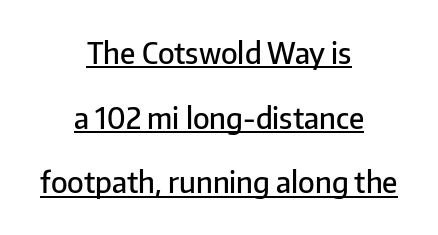
Q: Is the text bold? A: Semi-bold.
Q: Is the text italic (slanted)? A: No, it is upright.
Q: Is the typeface a serif or a sans-serif typeface? A: Sans-serif.
Q: Is the text underlined? A: Yes.
Q: How is the paragraph aligned? A: Centered.
Q: Is the spacing between letters normal or unusually wide? A: Normal.
Q: Is the spacing between lines tight, normal or loose? A: Loose.
Q: Width (condensed, normal, or wide)? A: Normal.
Q: Stroke contrast? A: Low.
Q: x-height? A: Medium.
Q: Monospaced? A: No.
